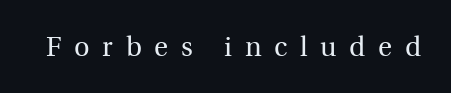
This rendering features lettering with no underline. Spacing between characters has been opened up far beyond the box default. A roman cut, with each character standing at attention. Weight: in the light-to-regular range.
